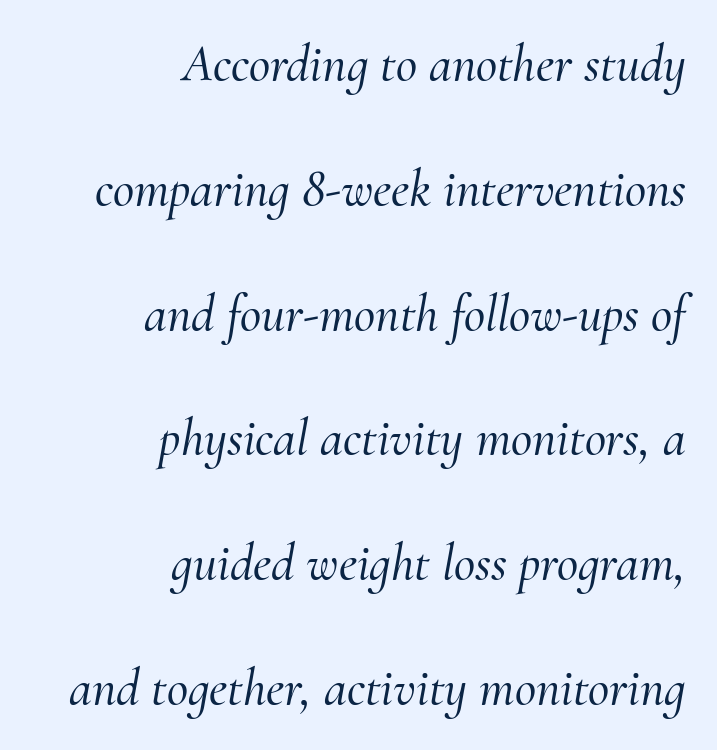
The image shows 52 px serif type, italic (leaning right); set right-aligned, loose line spacing (2.4x), normal letter spacing, not underlined; medium stroke contrast and a small x-height.
